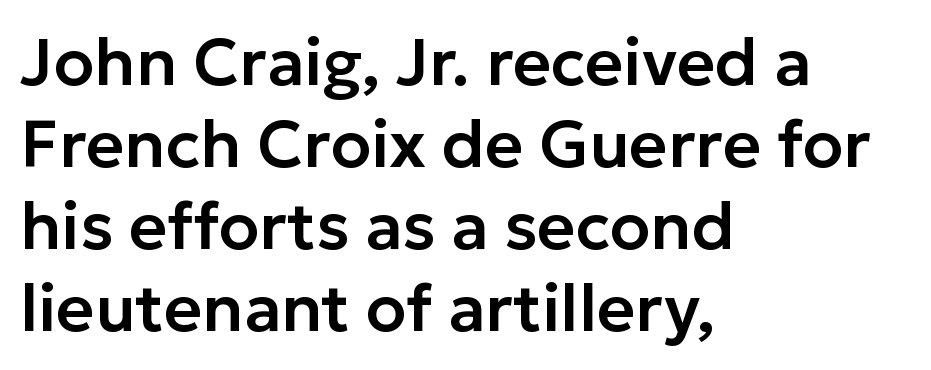
{"serif": "no", "italic": "no", "width": "normal", "stroke_contrast": "low", "x_height": "medium", "monospaced": "no", "underline": "no", "align": "left", "line_spacing_ratio": 1.24, "letter_spacing": "normal", "letter_spacing_em": 0.0, "glyph_px": 66}
